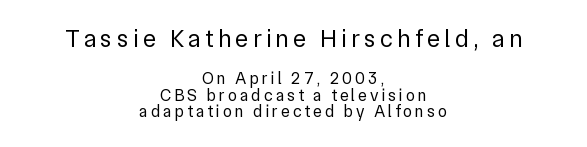
Q: Is the text bold? A: No.
Q: Is the text italic (slanted)? A: No, it is upright.
Q: Is the text underlined? A: No.
Q: How is the paragraph aligned? A: Centered.
Q: Is the spacing between lines tight, normal or loose? A: Tight.
Q: Which block of text is set in a larger size, the first (top) or the second (bottom)? A: The first (top) one.
